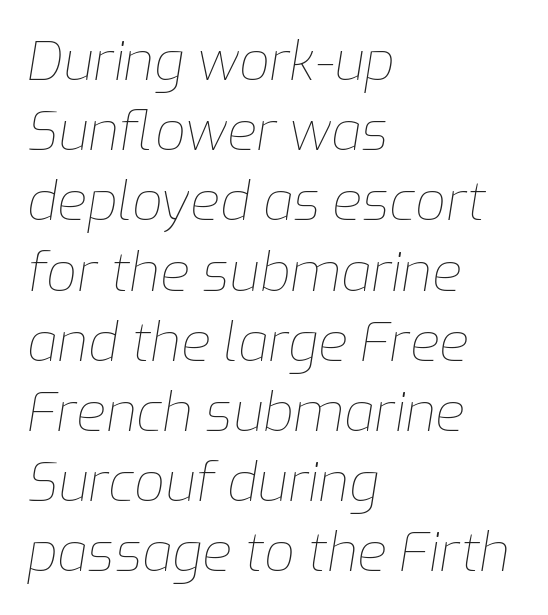
The image shows 54 px thin type, italic (leaning right); set left-aligned, normal line spacing (1.3x), normal letter spacing, not underlined; low stroke contrast and a medium x-height.
